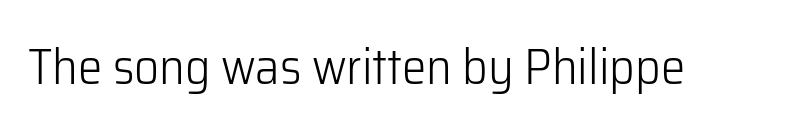
{"serif": "no", "italic": "no", "bold": "no", "weight": "light", "width": "normal", "stroke_contrast": "low", "x_height": "medium", "monospaced": "no", "underline": "no", "letter_spacing": "normal", "letter_spacing_em": 0.0, "glyph_px": 49}
